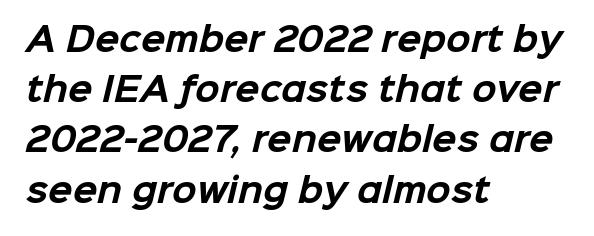
{"serif": "no", "bold": "yes", "weight": "bold", "width": "normal", "stroke_contrast": "low", "x_height": "medium", "monospaced": "no", "underline": "no", "align": "left", "line_spacing": "normal", "line_spacing_ratio": 1.57, "letter_spacing": "normal", "letter_spacing_em": 0.0, "glyph_px": 32}
